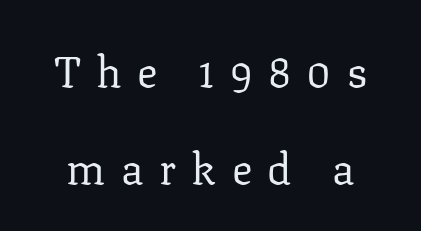
Rule under the text: the space is simply empty. In terms of letterform style, serifs are clearly present. Posture: vertical. Line spacing here is loose. Counters stay open thanks to moderate or lighter strokes.
